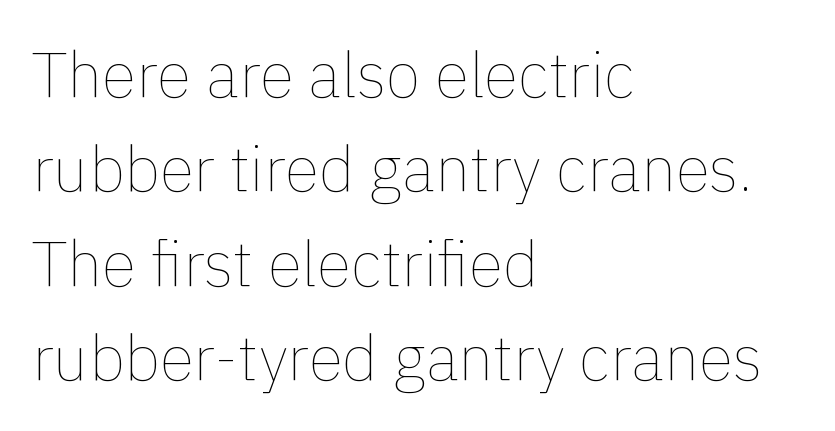
Q: Is the text bold? A: No.
Q: Is the text italic (slanted)? A: No, it is upright.
Q: Is the text underlined? A: No.
Q: How is the paragraph aligned? A: Left-aligned.
Q: Is the spacing between letters normal or unusually wide? A: Normal.
Q: Is the spacing between lines tight, normal or loose? A: Normal.
Q: Width (condensed, normal, or wide)? A: Normal.
Q: x-height? A: Medium.
Q: Monospaced? A: No.
